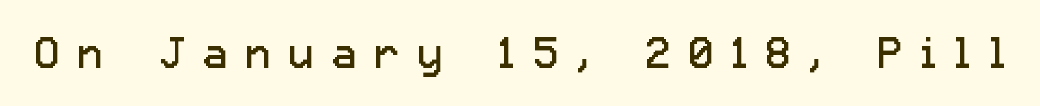
{"serif": "no", "italic": "no", "bold": "no", "weight": "regular", "width": "normal", "stroke_contrast": "low", "x_height": "medium", "monospaced": "no", "underline": "no", "letter_spacing": "wide", "letter_spacing_em": 0.4, "glyph_px": 43}
